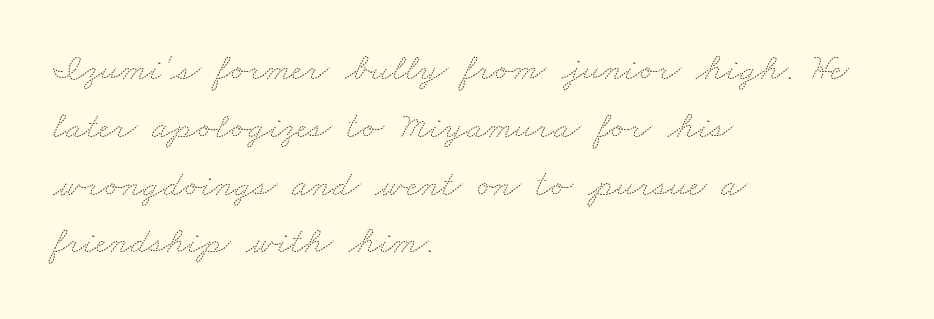
Lines of text with bare space underneath. Unbolded letterforms with no extra heft. Between one letter and the next there's only the usual sliver of space. These lines are set flush left with a ragged right edge.
